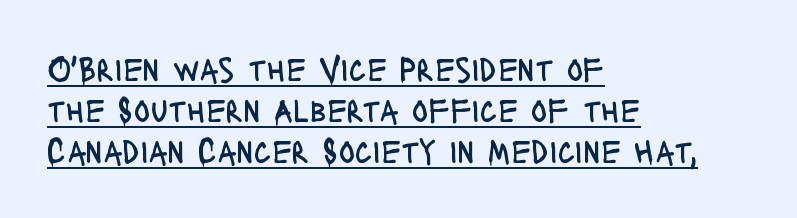
The image shows 34 px regular-weight, condensed sans-serif type, upright; set left-aligned, line spacing 1.21x, normal letter spacing, underlined; low stroke contrast and a large x-height.
